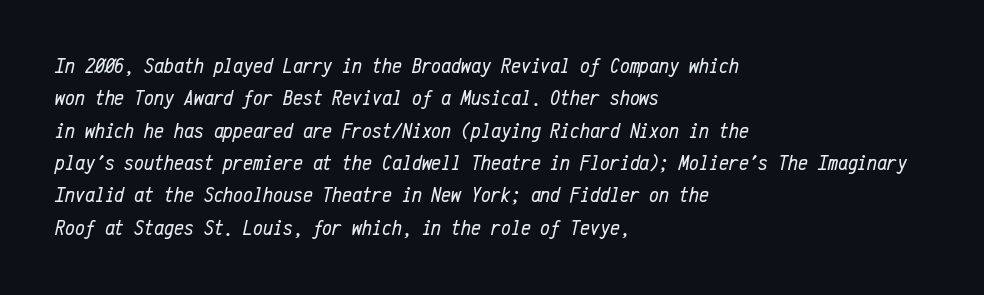
The image shows 22 px text type, italic (leaning right); set left-aligned, normal line spacing (1.47x), normal letter spacing, not underlined.
